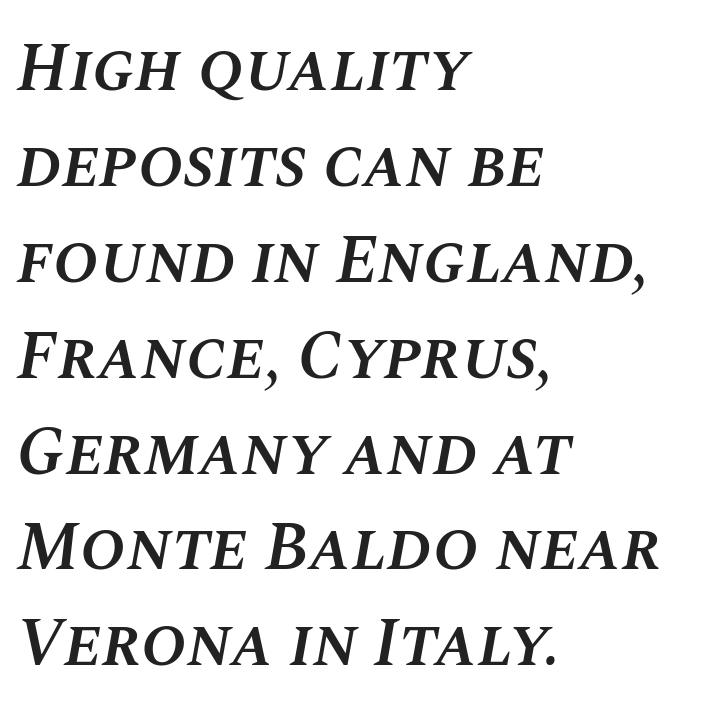
The image shows 68 px semibold type, italic (leaning right); set left-aligned, normal line spacing (1.41x), normal letter spacing, not underlined; medium stroke contrast and a large x-height.
